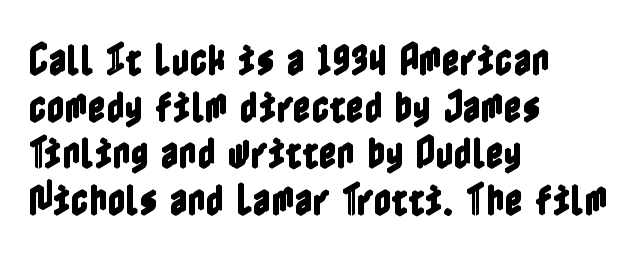
Q: Is the text italic (slanted)? A: No, it is upright.
Q: Is the text underlined? A: No.
Q: How is the paragraph aligned? A: Left-aligned.
Q: Is the spacing between letters normal or unusually wide? A: Normal.
Q: Is the spacing between lines tight, normal or loose? A: Normal.
Q: Width (condensed, normal, or wide)? A: Condensed.
Q: x-height? A: Medium.
